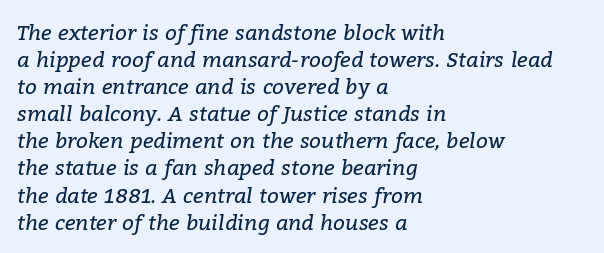
Q: Is the text bold? A: No.
Q: Is the text italic (slanted)? A: Yes, it leans right by about 9 degrees.
Q: Is the text underlined? A: No.
Q: How is the paragraph aligned? A: Left-aligned.
Q: Is the spacing between letters normal or unusually wide? A: Normal.
Q: Is the spacing between lines tight, normal or loose? A: Normal.
